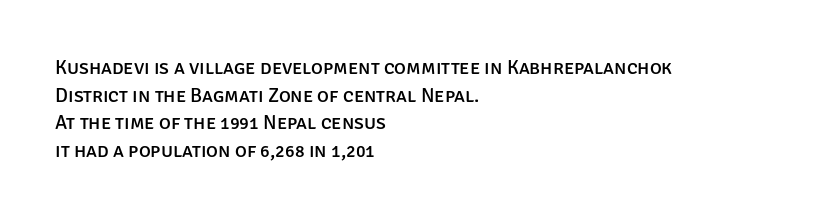
The image shows 20 px text type, upright; set left-aligned, normal line spacing (1.38x), normal letter spacing, not underlined.
